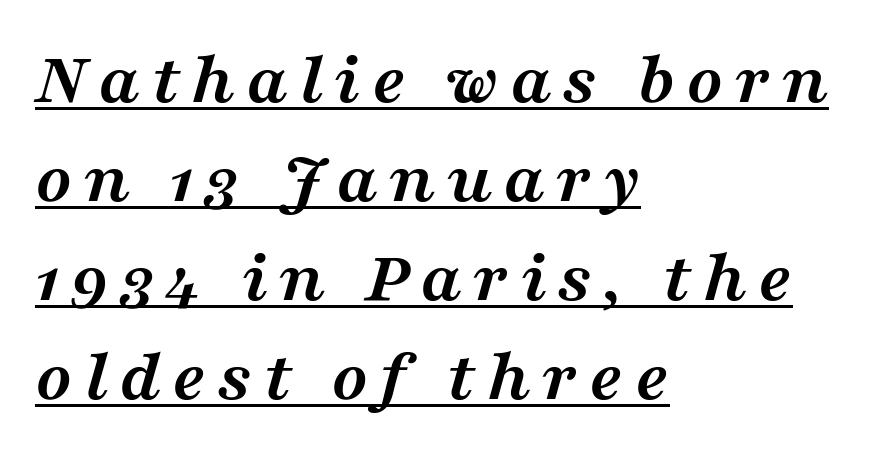
The image shows 75 px semibold, wide serif type, italic (leaning right); set left-aligned, normal line spacing (1.32x), underlined; medium stroke contrast and a medium x-height.
